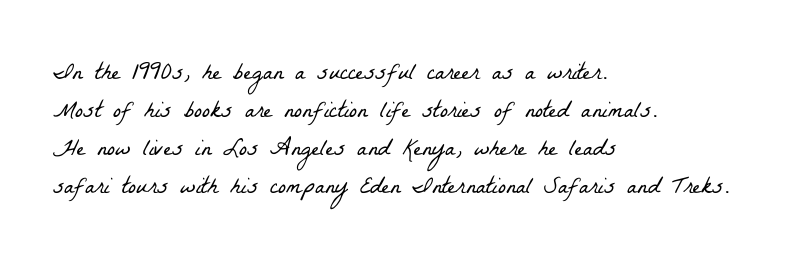
{"bold": "no", "underline": "no", "align": "left", "line_spacing": "normal", "line_spacing_ratio": 1.58, "letter_spacing": "normal", "letter_spacing_em": 0.0, "glyph_px": 24}
